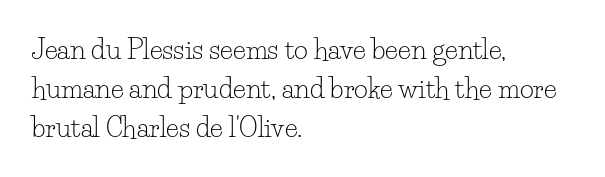
Q: Is the text bold? A: No.
Q: Is the text italic (slanted)? A: No, it is upright.
Q: Is the text underlined? A: No.
Q: How is the paragraph aligned? A: Left-aligned.
Q: Is the spacing between letters normal or unusually wide? A: Normal.
Q: Is the spacing between lines tight, normal or loose? A: Normal.
